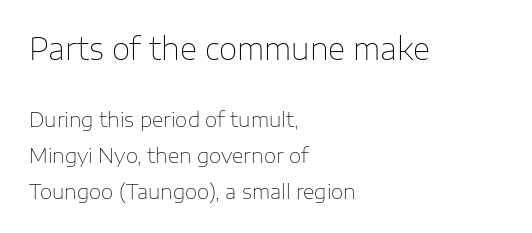
{"serif": "no", "italic": "no", "bold": "no", "weight": "thin", "width": "normal", "stroke_contrast": "low", "x_height": "medium", "monospaced": "no", "underline": "no", "align": "left", "line_spacing_ratio": 1.78, "letter_spacing": "normal", "letter_spacing_em": 0.0, "larger_block": "first", "size_ratio": 1.5, "glyph_px": 30}
